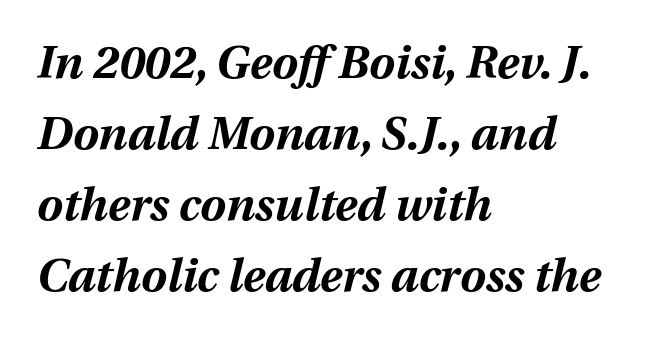
Stroke thickness is high; the sample reads as a true bold. Vertical spacing — default. The whole block is typeset with a tilt. The passage shown is typed in a proportional face where columns would drift. Words appear dense and cohesive because spacing is normal. The compositor pushed each line to the left boundary.
